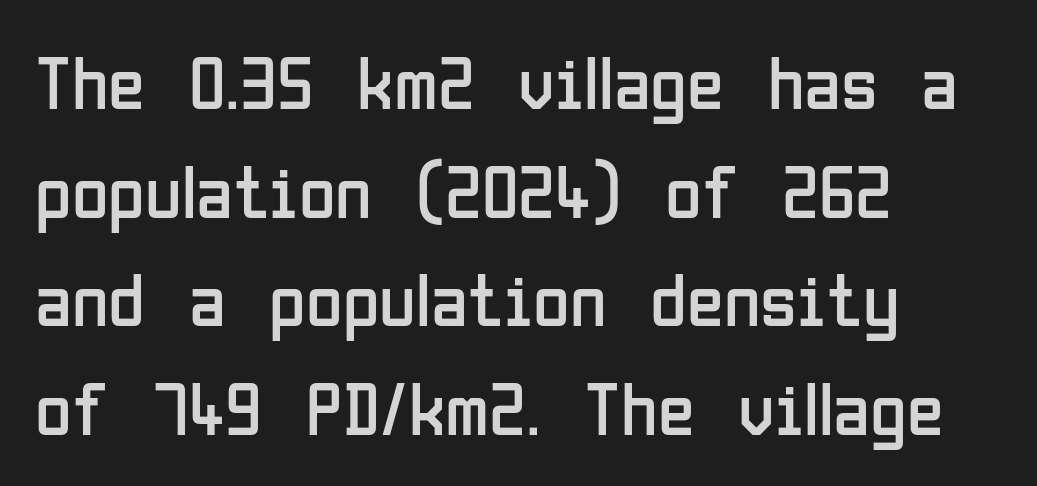
Q: Is the text bold? A: No.
Q: Is the text italic (slanted)? A: No, it is upright.
Q: Is the typeface a serif or a sans-serif typeface? A: Sans-serif.
Q: Is the text underlined? A: No.
Q: How is the paragraph aligned? A: Left-aligned.
Q: Is the spacing between letters normal or unusually wide? A: Normal.
Q: Is the spacing between lines tight, normal or loose? A: Normal.
Q: Width (condensed, normal, or wide)? A: Condensed.
Q: Stroke contrast? A: Low.
Q: x-height? A: Medium.
Q: Monospaced? A: No.
